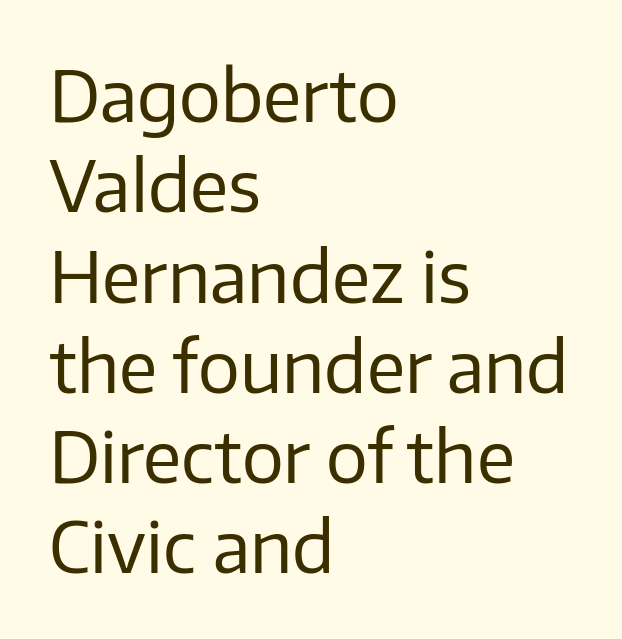
Q: Is the text bold? A: No.
Q: Is the text italic (slanted)? A: No, it is upright.
Q: Is the typeface a serif or a sans-serif typeface? A: Sans-serif.
Q: Is the text underlined? A: No.
Q: How is the paragraph aligned? A: Left-aligned.
Q: Is the spacing between letters normal or unusually wide? A: Normal.
Q: Is the spacing between lines tight, normal or loose? A: Normal.
Q: Width (condensed, normal, or wide)? A: Normal.
Q: Stroke contrast? A: Low.
Q: x-height? A: Medium.
Q: Monospaced? A: No.
